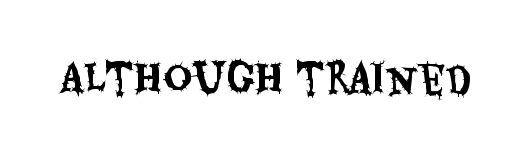
When letters stand straight like this, we call the style roman or upright. The typeface chosen for these lines omits serifs. Decoration check: the copy has no underline. Glyph-to-glyph distance matches everyday printed text. Looks like regular typesetting: each glyph gets only the width it needs.
